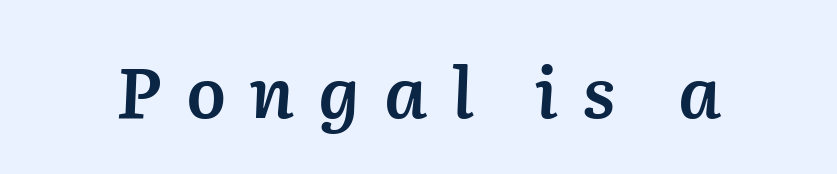
{"italic": "yes", "lean": "right", "slant_degrees": 2, "bold": "semi", "weight": "semibold", "width": "normal", "stroke_contrast": "low", "x_height": "medium", "monospaced": "no", "underline": "no", "letter_spacing": "wide", "letter_spacing_em": 0.34, "glyph_px": 71}
